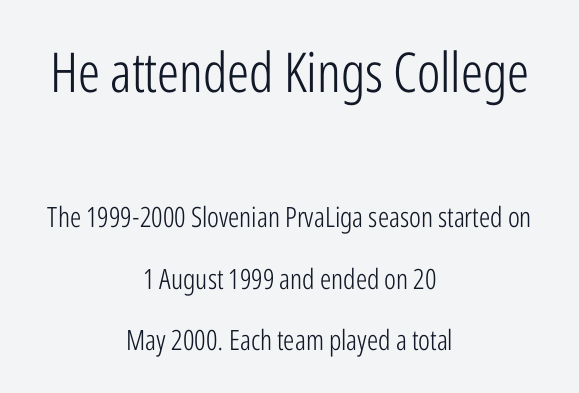
Q: Is the text bold? A: No.
Q: Is the text italic (slanted)? A: No, it is upright.
Q: Is the typeface a serif or a sans-serif typeface? A: Sans-serif.
Q: Is the text underlined? A: No.
Q: How is the paragraph aligned? A: Centered.
Q: Is the spacing between letters normal or unusually wide? A: Normal.
Q: Is the spacing between lines tight, normal or loose? A: Loose.
Q: Which block of text is set in a larger size, the first (top) or the second (bottom)? A: The first (top) one.
Q: Width (condensed, normal, or wide)? A: Condensed.
Q: Stroke contrast? A: Low.
Q: x-height? A: Medium.
Q: Monospaced? A: No.
